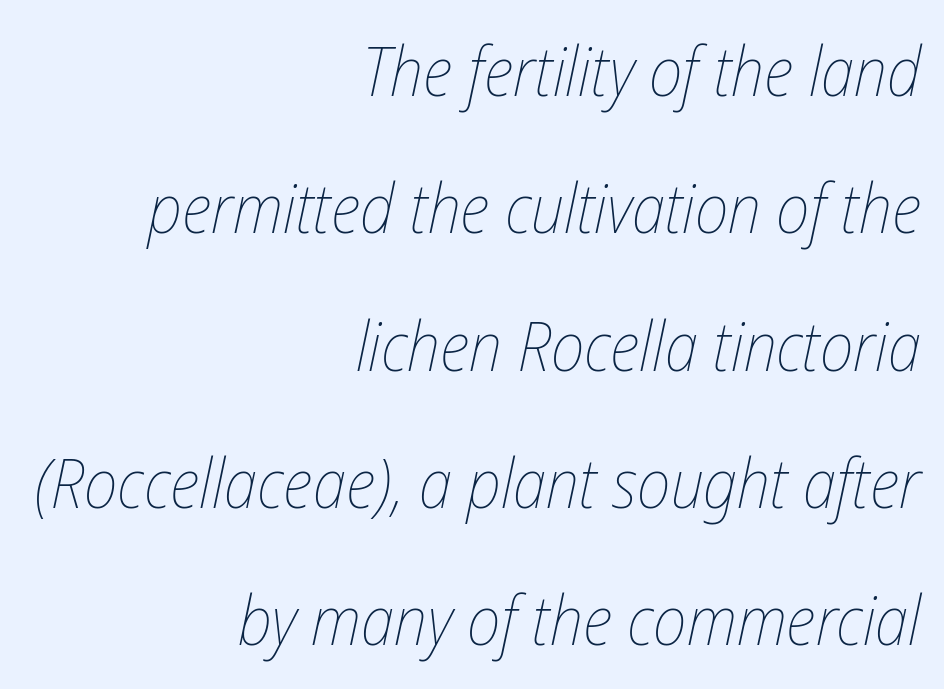
The image shows 68 px thin, condensed type, italic (leaning right); set right-aligned, loose line spacing (2.02x), normal letter spacing, not underlined; low stroke contrast and a medium x-height.
